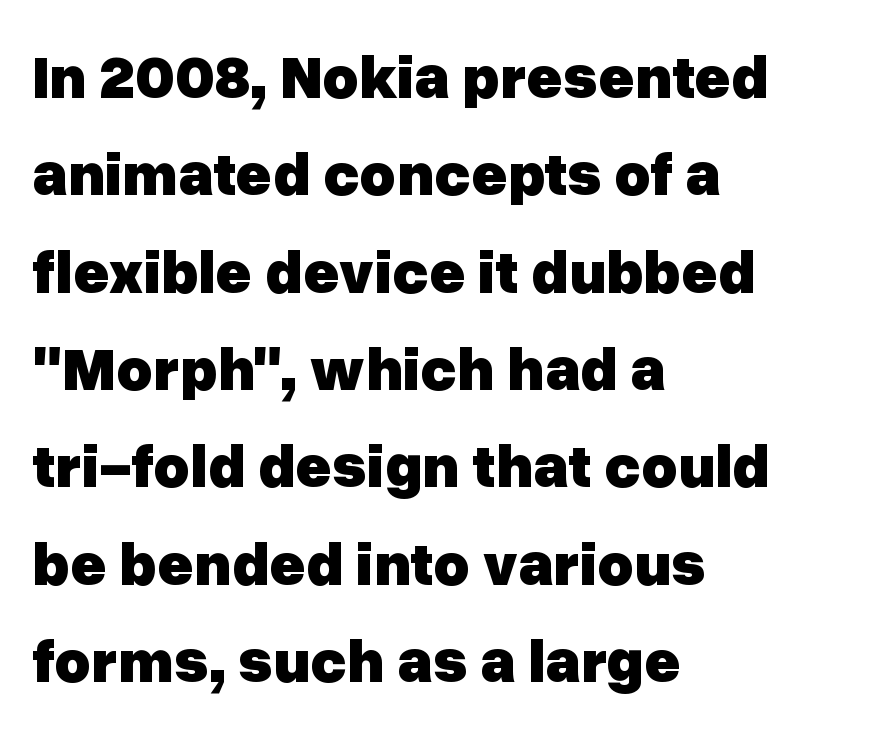
Upright lettering throughout. The paragraph has a hard left edge and a soft right edge. Has an underline been added? It has not. Heavy, bold letterforms. Grotesque or geometric, the face here clearly has no serifs. Short note: letters normally spaced.
